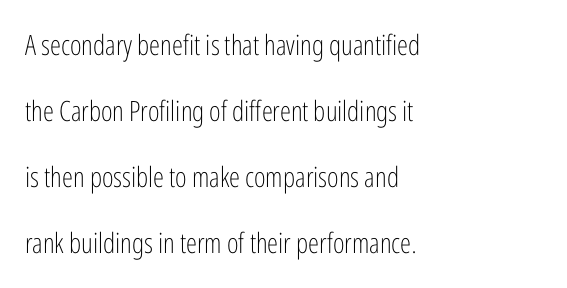
{"serif": "no", "italic": "no", "bold": "no", "weight": "light", "width": "condensed", "stroke_contrast": "low", "x_height": "medium", "monospaced": "no", "underline": "no", "align": "left", "line_spacing": "loose", "line_spacing_ratio": 2.36, "letter_spacing": "normal", "letter_spacing_em": 0.0, "glyph_px": 28}
